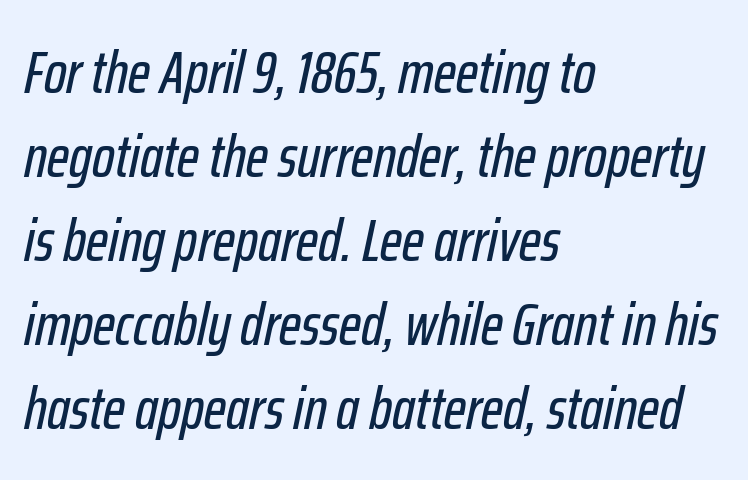
The image shows 60 px condensed type, italic (leaning right); set left-aligned, normal line spacing (1.4x), normal letter spacing, not underlined; low stroke contrast and a medium x-height.
